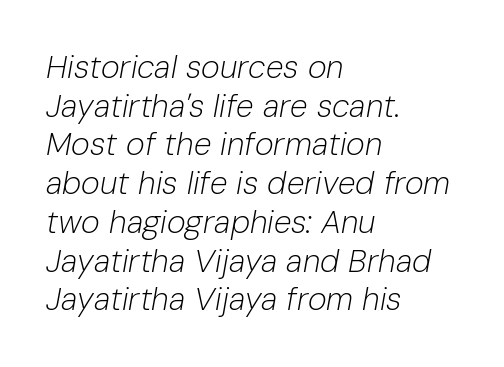
{"italic": "yes", "lean": "right", "slant_degrees": 10, "bold": "no", "weight": "light", "width": "normal", "stroke_contrast": "low", "x_height": "medium", "monospaced": "no", "underline": "no", "align": "left", "line_spacing_ratio": 1.21, "letter_spacing": "normal", "letter_spacing_em": 0.0, "glyph_px": 32}
